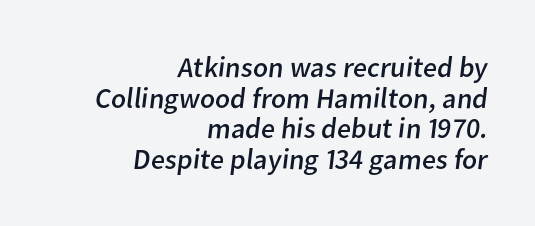
Q: Is the text bold? A: No.
Q: Is the typeface a serif or a sans-serif typeface? A: Sans-serif.
Q: Is the text underlined? A: No.
Q: How is the paragraph aligned? A: Right-aligned.
Q: Is the spacing between letters normal or unusually wide? A: Normal.
Q: Is the spacing between lines tight, normal or loose? A: Tight.
Q: Width (condensed, normal, or wide)? A: Normal.
Q: Stroke contrast? A: Low.
Q: x-height? A: Medium.
Q: Monospaced? A: No.
